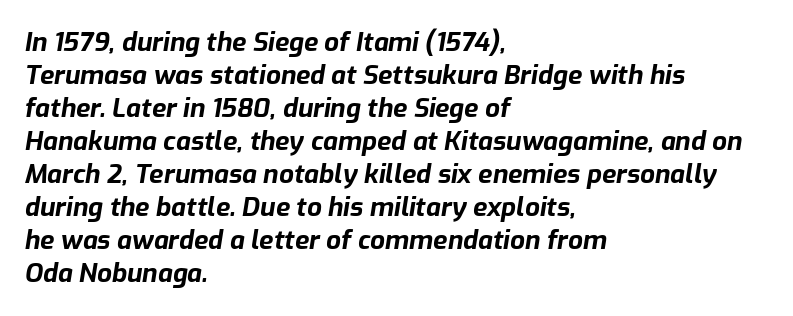
The gap between lines stays unmarked. Strokes here are thick enough to call this a true bold. This sample is left-justified, so line endings fall wherever the words run out. Does the leading feel generous? No, just average. The glyphs look as if they've been sheared to an angle. Letter spacing: default.
